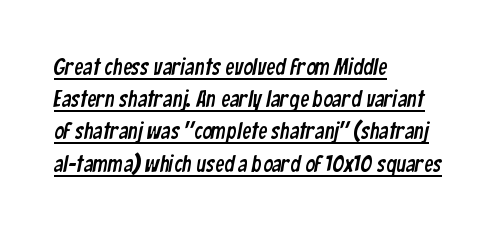
The image shows 23 px text type; set left-aligned, normal line spacing (1.4x), normal letter spacing, underlined.
